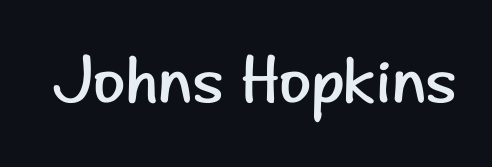
Q: Is the text bold? A: No.
Q: Is the text italic (slanted)? A: No, it is upright.
Q: Is the typeface a serif or a sans-serif typeface? A: Sans-serif.
Q: Is the text underlined? A: No.
Q: Is the spacing between letters normal or unusually wide? A: Normal.
Q: Width (condensed, normal, or wide)? A: Normal.
Q: Stroke contrast? A: Low.
Q: x-height? A: Small.
Q: Monospaced? A: No.
